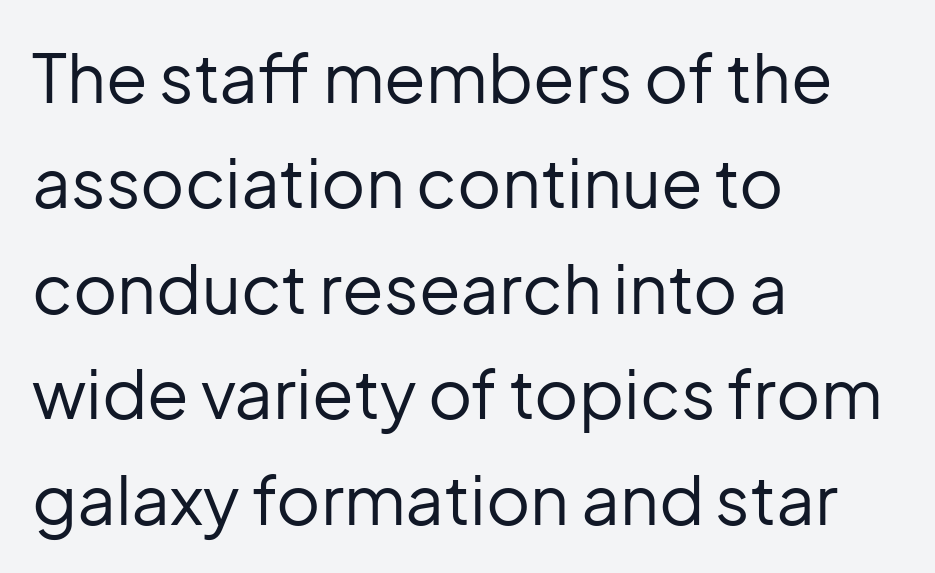
Does the lettering tilt? It doesn't — this is upright. Here the designer chose a conventional face with non-uniform glyph widths. This is not heavy type; no bold has been used. Examine the stroke ends and you'll find no serifs.
